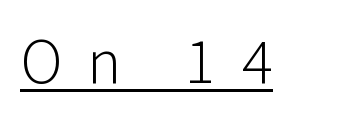
Each stroke keeps to a modest, everyday thickness or less. This sample uses expanded letter spacing, leaving extra air between glyphs. Unlike a traditional serif, this face leaves its strokes unadorned. Has an underline been added? It has. Note the varied advance widths — an 'i' is clearly narrower than an 'm'.
